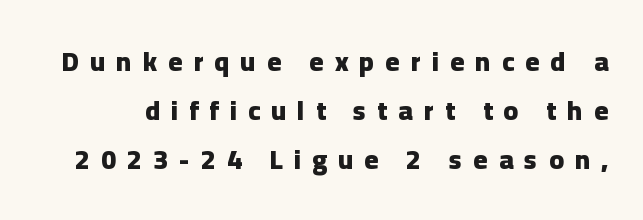
Q: Is the text bold? A: Yes.
Q: Is the text italic (slanted)? A: No, it is upright.
Q: Is the text underlined? A: No.
Q: Is the spacing between letters normal or unusually wide? A: Unusually wide.
